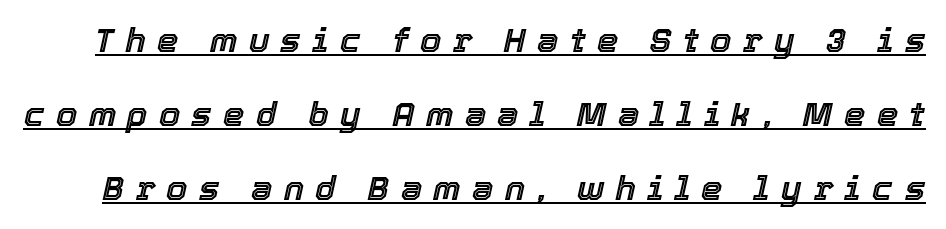
Q: Is the text italic (slanted)? A: Yes, it leans right by about 12 degrees.
Q: Is the text underlined? A: Yes.
Q: Is the spacing between letters normal or unusually wide? A: Unusually wide.
Q: Is the spacing between lines tight, normal or loose? A: Loose.
Q: Width (condensed, normal, or wide)? A: Normal.
Q: x-height? A: Medium.
Q: Monospaced? A: No.
